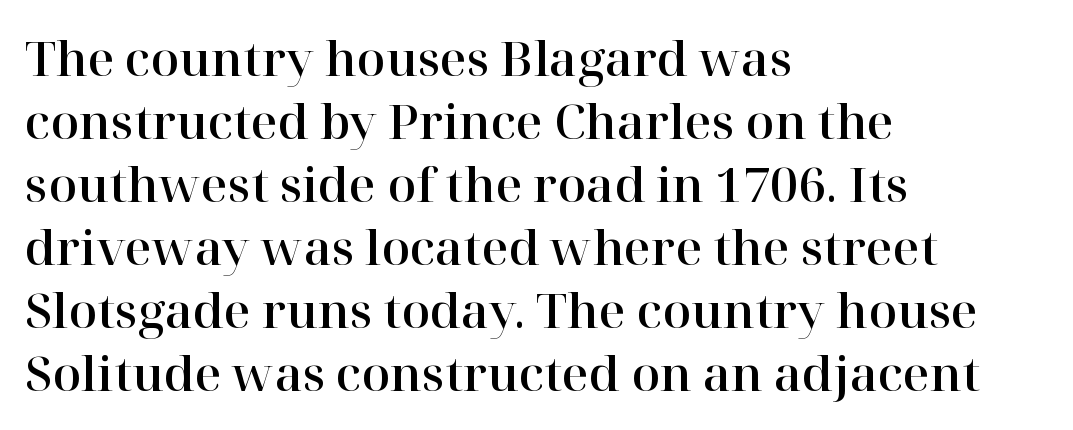
{"serif": "yes", "italic": "no", "width": "normal", "stroke_contrast": "high", "x_height": "medium", "monospaced": "no", "underline": "no", "align": "left", "line_spacing": "normal", "line_spacing_ratio": 1.34, "letter_spacing": "normal", "letter_spacing_em": 0.0, "glyph_px": 47}
